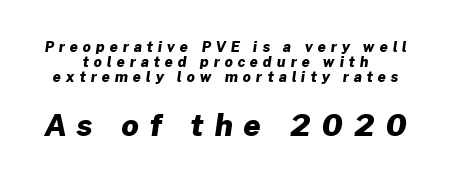
Between these two stacked blocks, the lower one wins on size. Does the type have serifs? No, each stem ends abruptly. Check under the words: just untouched page. Tracking here is generous; glyphs stand well apart from one another. This sample has the flowing, uneven cadence of proportional lettering.
